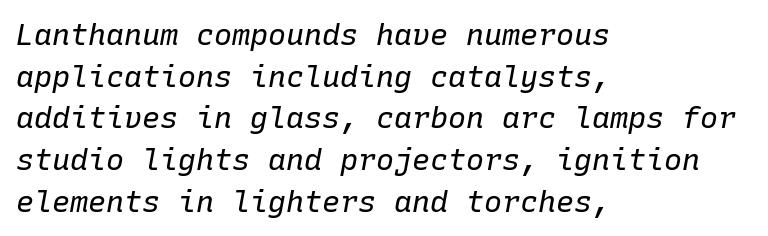
Weight: regular or lighter. Horizontal bands of white between lines are of average thickness. How are the letters spaced? Ordinarily, with no added tracking. The letters march in equal steps, a hallmark of fixed-pitch type. Line starts are locked; line ends wander.
